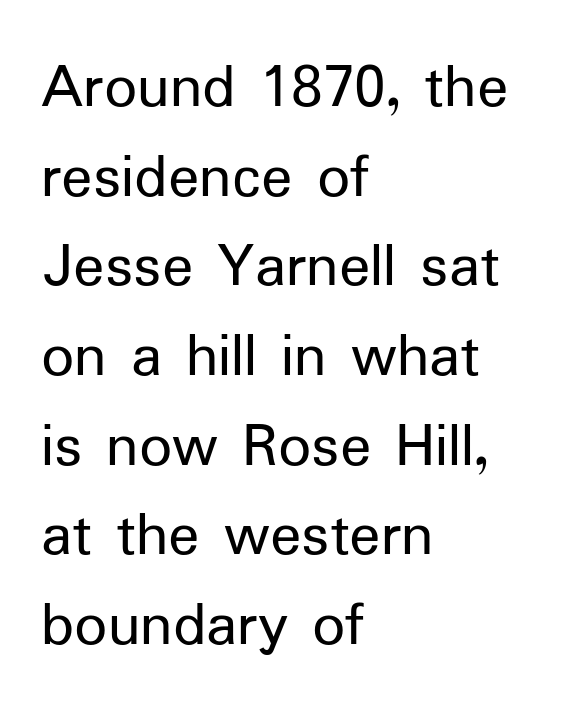
The image shows 65 px regular-weight sans-serif type, upright; set left-aligned, normal line spacing (1.38x), normal letter spacing, not underlined; low stroke contrast and a medium x-height.
